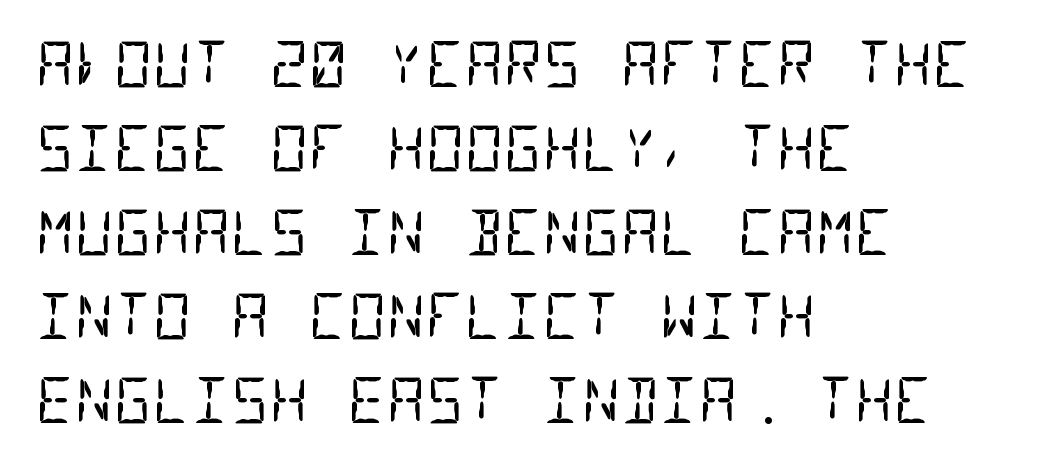
Q: Is the text bold? A: No.
Q: Is the typeface a serif or a sans-serif typeface? A: Sans-serif.
Q: Is the text underlined? A: No.
Q: How is the paragraph aligned? A: Left-aligned.
Q: Is the spacing between letters normal or unusually wide? A: Normal.
Q: Is the spacing between lines tight, normal or loose? A: Normal.
Q: Width (condensed, normal, or wide)? A: Condensed.
Q: Stroke contrast? A: Low.
Q: x-height? A: Large.
Q: Monospaced? A: Yes.
